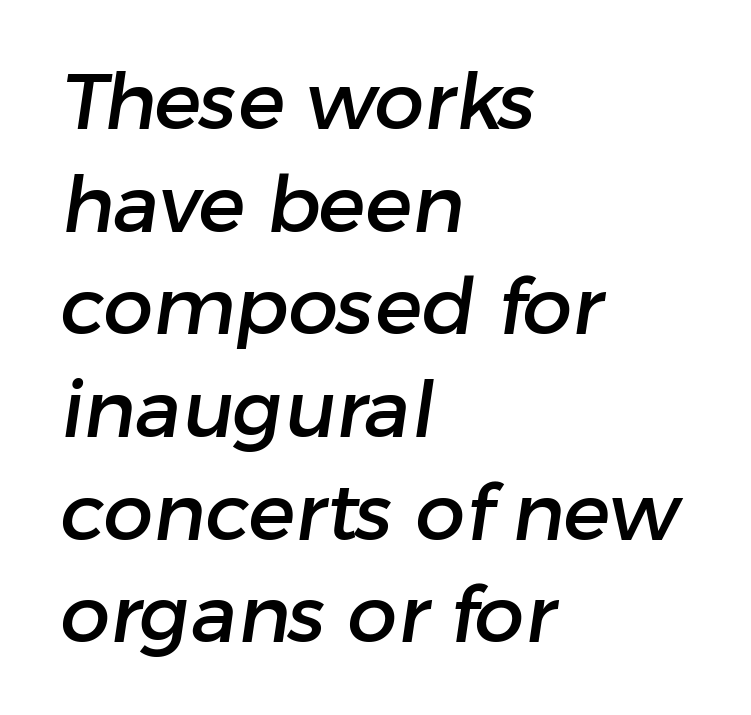
{"serif": "no", "width": "normal", "stroke_contrast": "low", "x_height": "medium", "monospaced": "no", "underline": "no", "align": "left", "line_spacing": "normal", "line_spacing_ratio": 1.3, "letter_spacing": "normal", "letter_spacing_em": 0.0, "glyph_px": 79}
